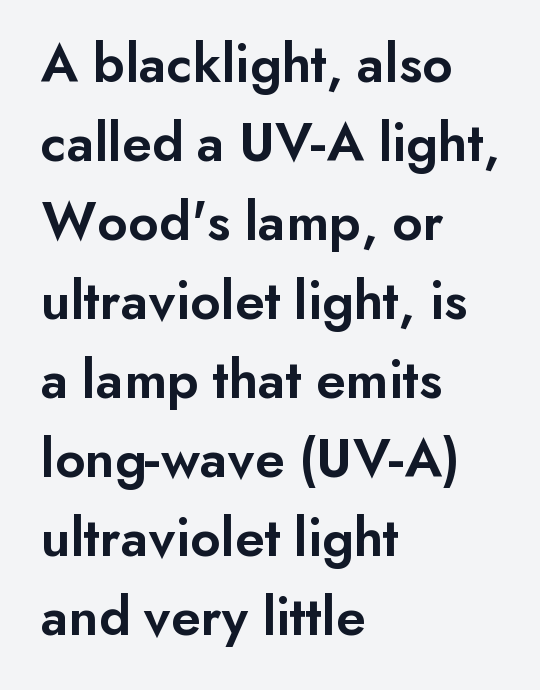
Q: Is the text bold? A: Semi-bold.
Q: Is the text italic (slanted)? A: No, it is upright.
Q: Is the typeface a serif or a sans-serif typeface? A: Sans-serif.
Q: Is the text underlined? A: No.
Q: How is the paragraph aligned? A: Left-aligned.
Q: Is the spacing between letters normal or unusually wide? A: Normal.
Q: Is the spacing between lines tight, normal or loose? A: Normal.
Q: Width (condensed, normal, or wide)? A: Normal.
Q: Stroke contrast? A: Low.
Q: x-height? A: Small.
Q: Monospaced? A: No.
